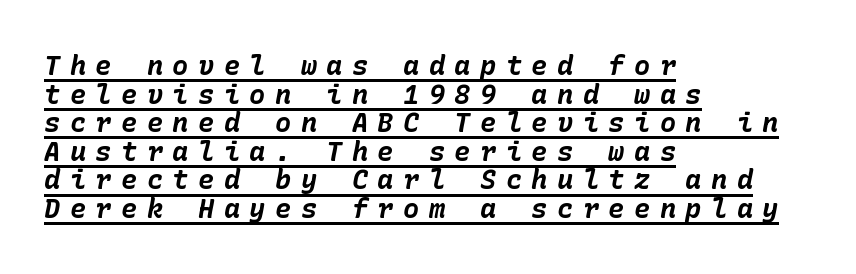
{"italic": "yes", "lean": "right", "slant_degrees": 10, "bold": "yes", "underline": "yes", "align": "left", "line_spacing": "tight", "line_spacing_ratio": 1.06, "letter_spacing": "wide", "letter_spacing_em": 0.35, "glyph_px": 27}
